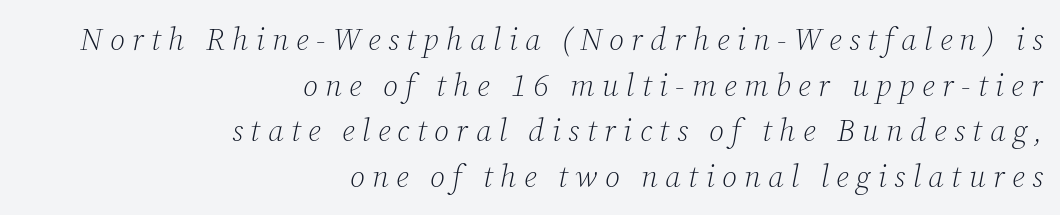
{"serif": "yes", "italic": "yes", "lean": "right", "slant_degrees": 12, "bold": "no", "weight": "light", "width": "normal", "stroke_contrast": "low", "x_height": "medium", "monospaced": "no", "underline": "no", "align": "right", "line_spacing": "normal", "line_spacing_ratio": 1.47, "letter_spacing": "wide", "letter_spacing_em": 0.24, "glyph_px": 31}
